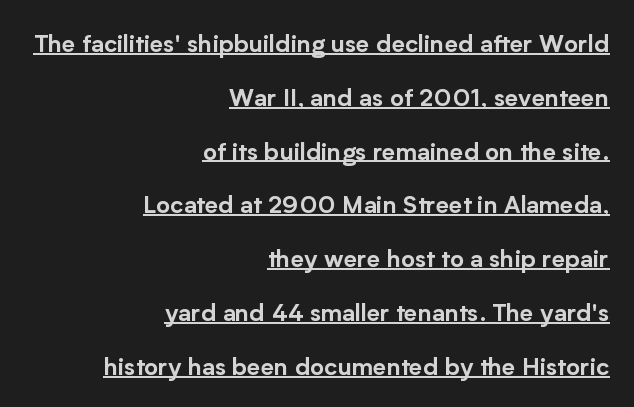
The line texture is even and compact thanks to regular tracking. A continuous stroke trails under the words, as in a hyperlink. Layout note: lines flush right. This is the regular roman posture of the typeface.
